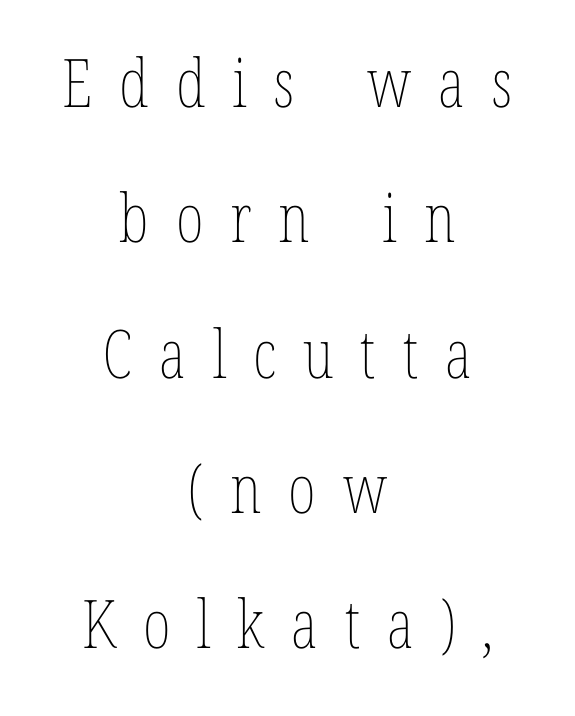
Q: Is the text bold? A: No.
Q: Is the text italic (slanted)? A: No, it is upright.
Q: Is the text underlined? A: No.
Q: How is the paragraph aligned? A: Centered.
Q: Is the spacing between letters normal or unusually wide? A: Unusually wide.
Q: Is the spacing between lines tight, normal or loose? A: Loose.
Q: Width (condensed, normal, or wide)? A: Condensed.
Q: Stroke contrast? A: Low.
Q: x-height? A: Medium.
Q: Monospaced? A: No.
